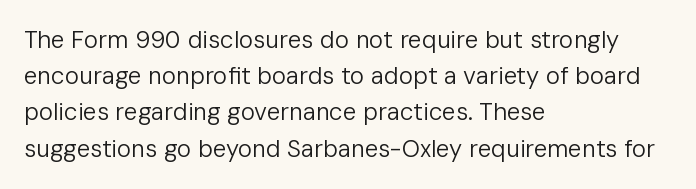
The image shows 24 px text type, upright; set left-aligned, normal line spacing (1.51x), normal letter spacing, not underlined.
